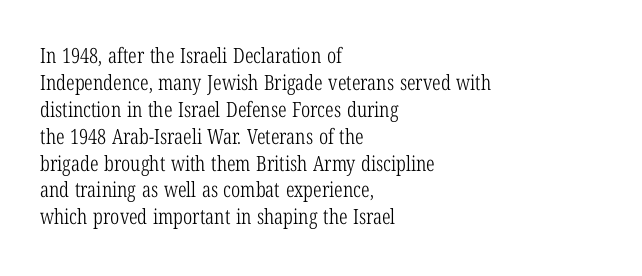
{"italic": "no", "bold": "no", "underline": "no", "align": "left", "line_spacing": "normal", "line_spacing_ratio": 1.28, "letter_spacing": "normal", "letter_spacing_em": 0.0, "glyph_px": 21}
